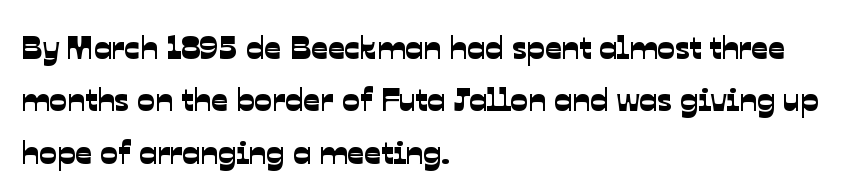
Caption: multi-line text, flush left, ragged right. These lines are rendered in a variable-pitch font. Each row of text sits above clean, open space. Summary of vertical rhythm: regular, with standard interline spacing.
